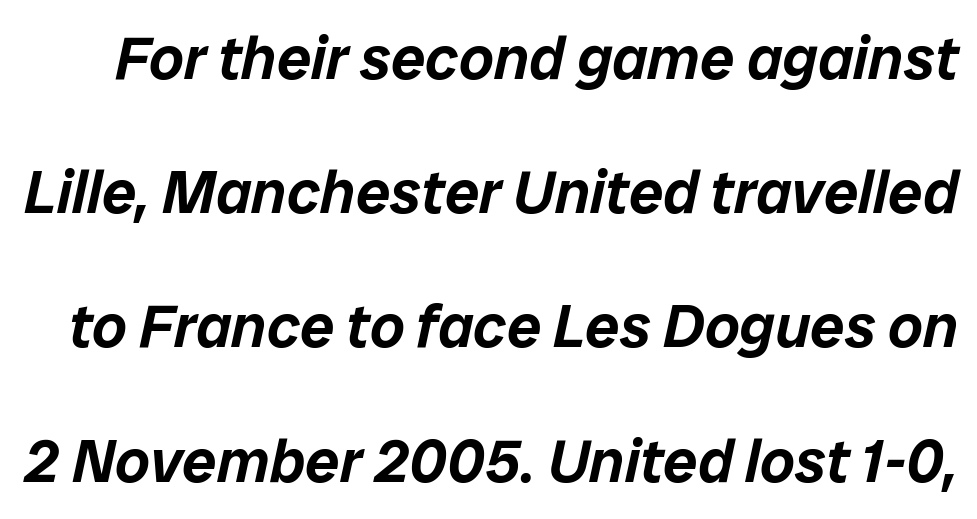
Q: Is the text italic (slanted)? A: Yes, it leans right by about 12 degrees.
Q: Is the text underlined? A: No.
Q: Is the spacing between letters normal or unusually wide? A: Normal.
Q: Is the spacing between lines tight, normal or loose? A: Loose.
Q: Width (condensed, normal, or wide)? A: Normal.
Q: Stroke contrast? A: Low.
Q: x-height? A: Medium.
Q: Monospaced? A: No.
